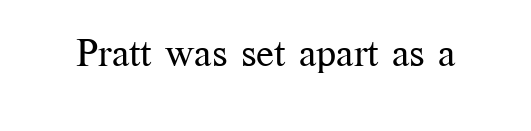
{"serif": "yes", "italic": "no", "bold": "no", "weight": "regular", "width": "normal", "stroke_contrast": "medium", "x_height": "medium", "monospaced": "no", "underline": "no", "letter_spacing": "normal", "letter_spacing_em": 0.0, "glyph_px": 39}
